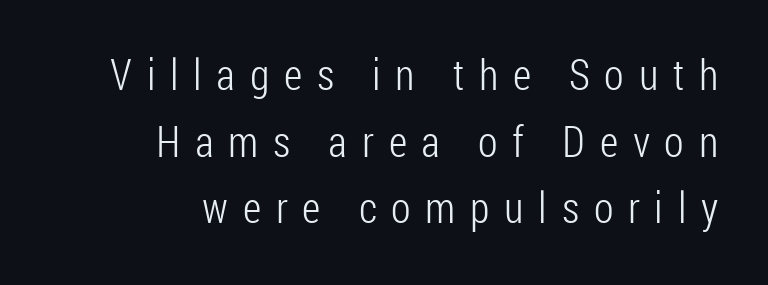
The image shows 43 px light, condensed sans-serif type, upright; set right-aligned, normal line spacing (1.55x), unusually wide letter spacing (+0.34 em), not underlined; low stroke contrast and a medium x-height.
